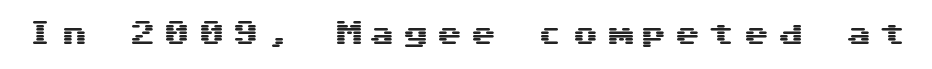
Q: Is the text italic (slanted)? A: No, it is upright.
Q: Is the text underlined? A: No.
Q: Is the spacing between letters normal or unusually wide? A: Unusually wide.
